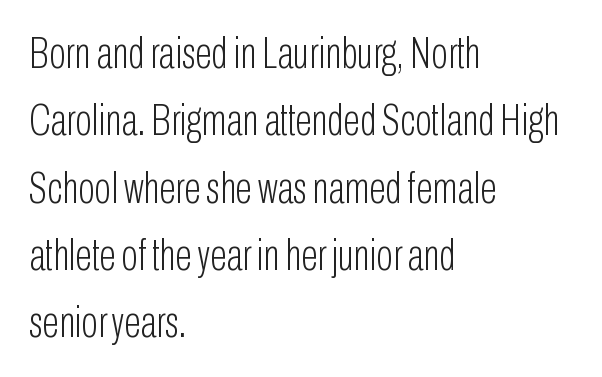
Q: Is the text bold? A: No.
Q: Is the text italic (slanted)? A: No, it is upright.
Q: Is the typeface a serif or a sans-serif typeface? A: Sans-serif.
Q: Is the text underlined? A: No.
Q: How is the paragraph aligned? A: Left-aligned.
Q: Is the spacing between letters normal or unusually wide? A: Normal.
Q: Is the spacing between lines tight, normal or loose? A: Normal.
Q: Width (condensed, normal, or wide)? A: Condensed.
Q: Stroke contrast? A: Low.
Q: x-height? A: Medium.
Q: Monospaced? A: No.
